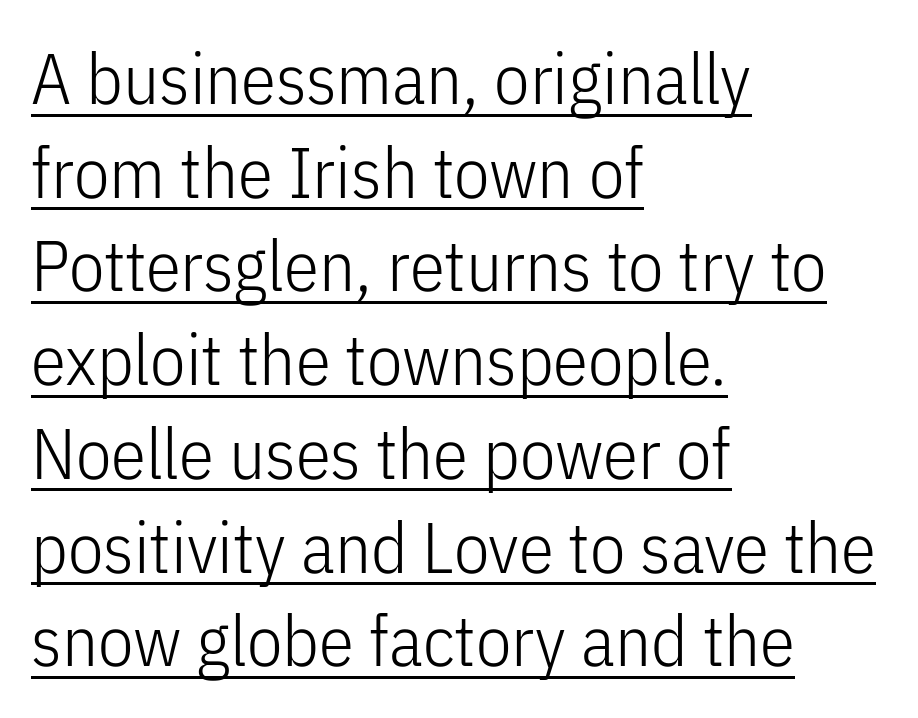
The image shows 71 px light, condensed sans-serif type, upright; set left-aligned, normal line spacing (1.32x), normal letter spacing, underlined; low stroke contrast and a medium x-height.
